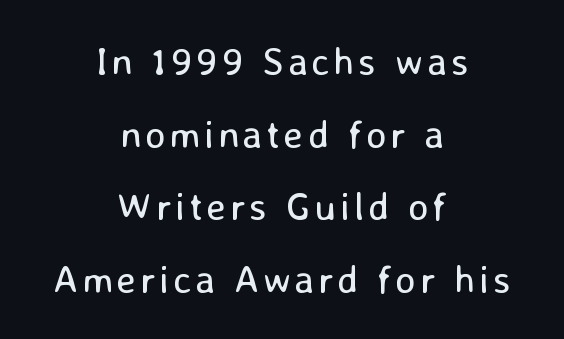
{"serif": "no", "italic": "no", "bold": "no", "weight": "regular", "width": "normal", "stroke_contrast": "low", "x_height": "medium", "monospaced": "no", "underline": "no", "align": "center", "line_spacing_ratio": 1.86, "glyph_px": 39}
